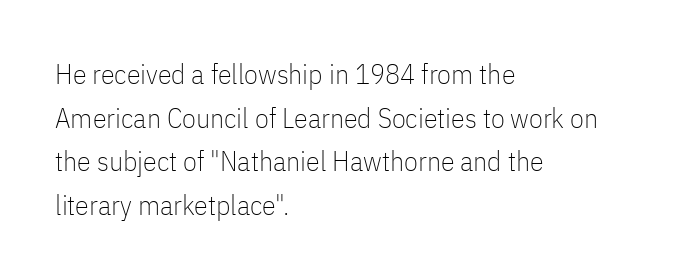
Q: Is the text bold? A: No.
Q: Is the text italic (slanted)? A: No, it is upright.
Q: Is the typeface a serif or a sans-serif typeface? A: Sans-serif.
Q: Is the text underlined? A: No.
Q: How is the paragraph aligned? A: Left-aligned.
Q: Is the spacing between letters normal or unusually wide? A: Normal.
Q: Is the spacing between lines tight, normal or loose? A: Normal.
Q: Width (condensed, normal, or wide)? A: Condensed.
Q: Stroke contrast? A: Low.
Q: x-height? A: Medium.
Q: Monospaced? A: No.
